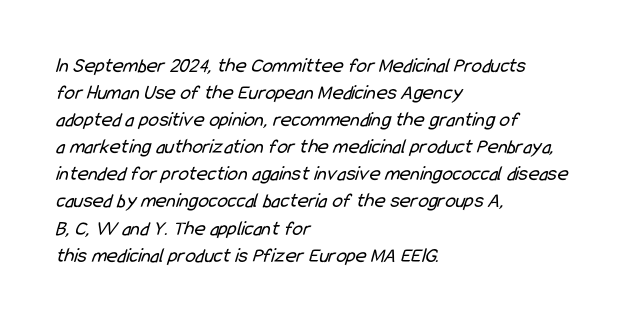
The paragraph shown leans on its left margin. Nothing heavy about these letters — not bold at all. Beneath every word, the page is bare. The letters sit at their default tracking, neither squeezed nor spread. Leading: standard.
